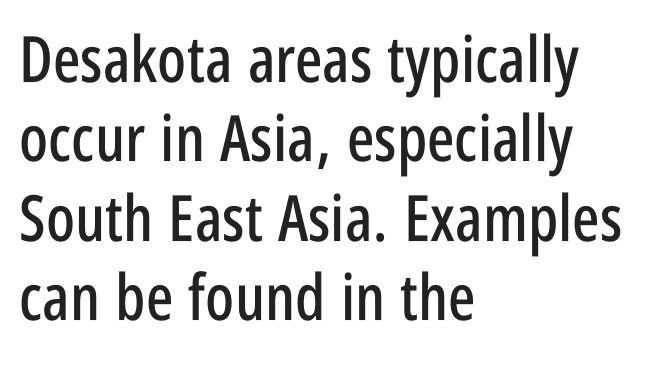
{"serif": "no", "italic": "no", "width": "condensed", "stroke_contrast": "low", "x_height": "large", "monospaced": "no", "underline": "no", "align": "left", "line_spacing_ratio": 1.24, "letter_spacing": "normal", "letter_spacing_em": 0.0, "glyph_px": 64}
